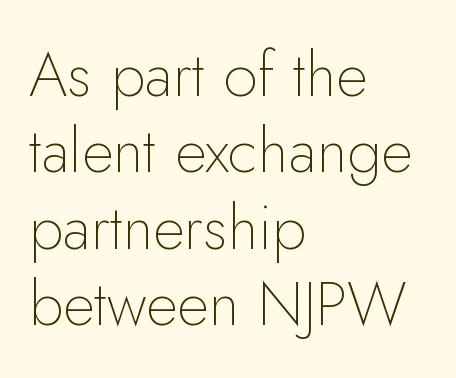
The image shows 62 px thin sans-serif type, upright; set left-aligned, line spacing 1.23x, normal letter spacing, not underlined; low stroke contrast and a small x-height.
